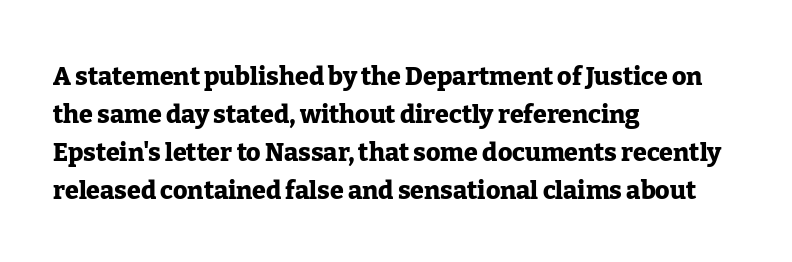
Q: Is the text bold? A: Yes.
Q: Is the text italic (slanted)? A: No, it is upright.
Q: Is the text underlined? A: No.
Q: How is the paragraph aligned? A: Left-aligned.
Q: Is the spacing between letters normal or unusually wide? A: Normal.
Q: Is the spacing between lines tight, normal or loose? A: Normal.
